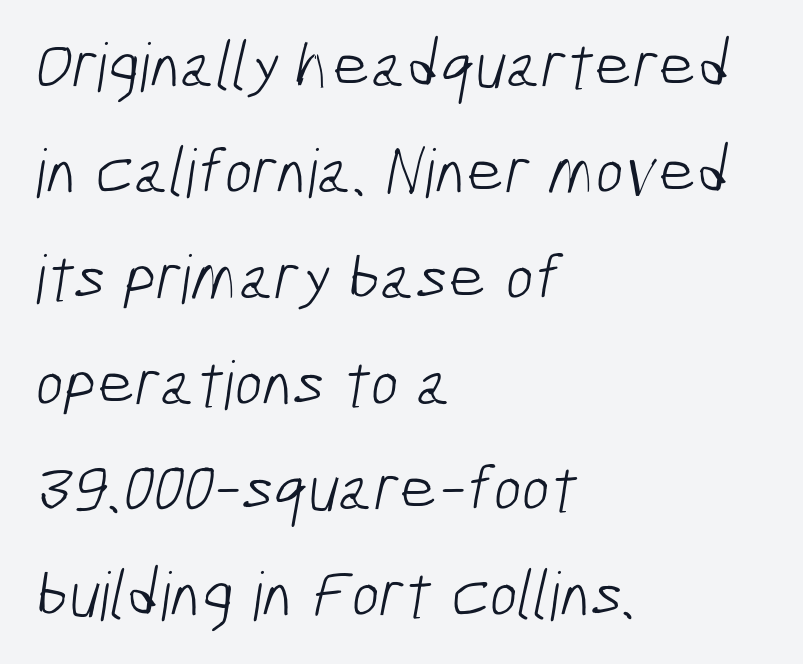
The image shows 67 px light, condensed sans-serif type; set left-aligned, normal line spacing (1.58x), normal letter spacing, not underlined; low stroke contrast and a medium x-height.
